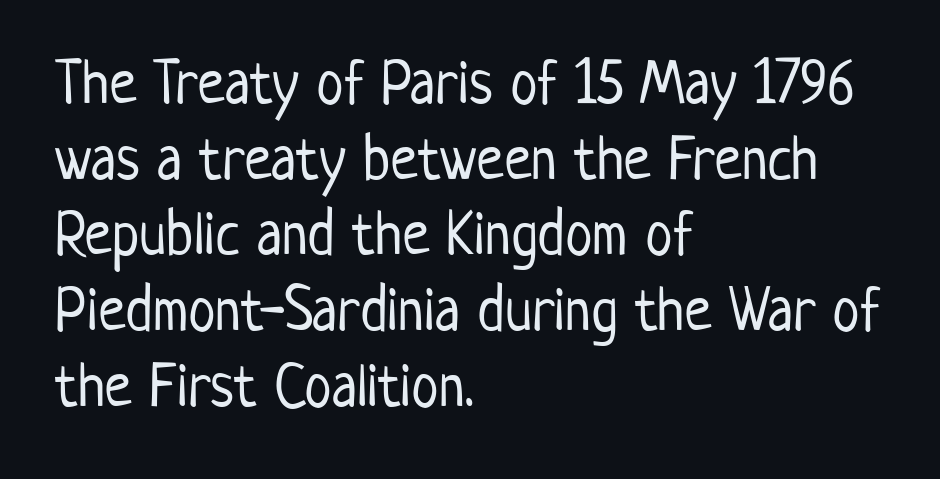
Q: Is the text bold? A: No.
Q: Is the text italic (slanted)? A: No, it is upright.
Q: Is the typeface a serif or a sans-serif typeface? A: Sans-serif.
Q: Is the text underlined? A: No.
Q: How is the paragraph aligned? A: Left-aligned.
Q: Is the spacing between letters normal or unusually wide? A: Normal.
Q: Width (condensed, normal, or wide)? A: Condensed.
Q: Stroke contrast? A: Low.
Q: x-height? A: Medium.
Q: Monospaced? A: No.
